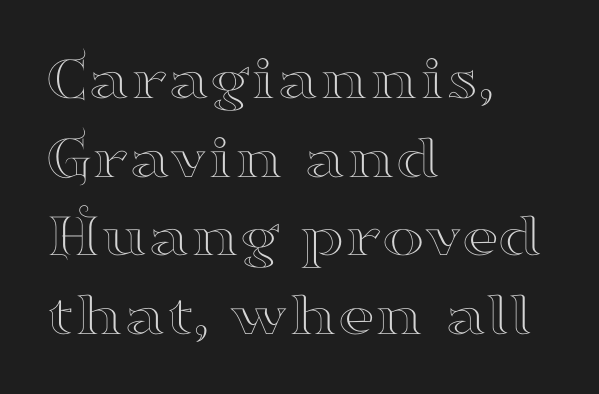
Q: Is the text italic (slanted)? A: No, it is upright.
Q: Is the typeface a serif or a sans-serif typeface? A: Serif.
Q: Is the text underlined? A: No.
Q: How is the paragraph aligned? A: Left-aligned.
Q: Is the spacing between letters normal or unusually wide? A: Normal.
Q: Width (condensed, normal, or wide)? A: Wide.
Q: Stroke contrast? A: High.
Q: x-height? A: Small.
Q: Monospaced? A: No.
